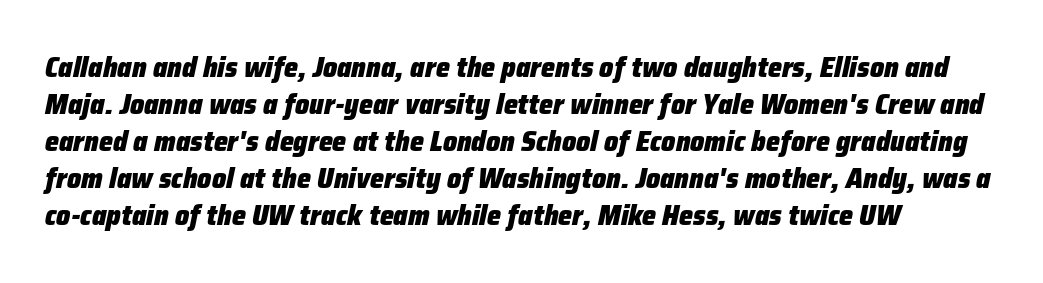
{"italic": "yes", "lean": "right", "slant_degrees": 12, "bold": "yes", "weight": "heavy", "width": "normal", "stroke_contrast": "low", "x_height": "medium", "monospaced": "no", "underline": "no", "align": "left", "line_spacing": "normal", "line_spacing_ratio": 1.32, "letter_spacing": "normal", "letter_spacing_em": 0.0, "glyph_px": 28}
